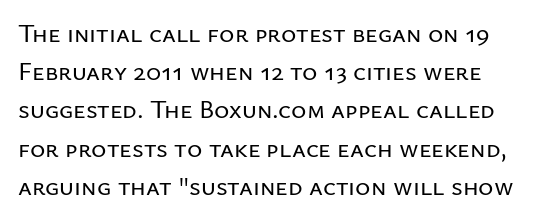
Glance below the letters and you will spot only blank space. Interline gaps are of average width in this sample. The type sits square on the baseline with zero lean. The text block is weighted toward the left margin, trailing off unevenly rightward. These lines keep a tight, regular rhythm from letter to letter.
